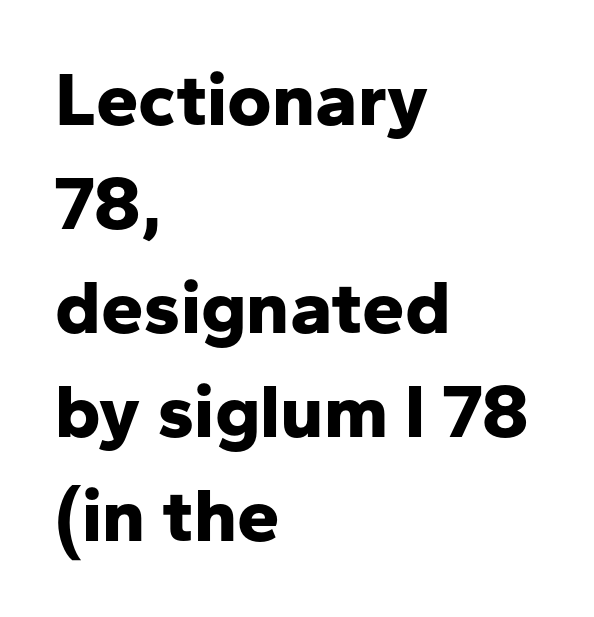
In CSS terms this would be text-align: left. The line-height multiplier appears to be the usual default. Does the lettering tilt? It doesn't — this is upright. Quick note: underline off.
